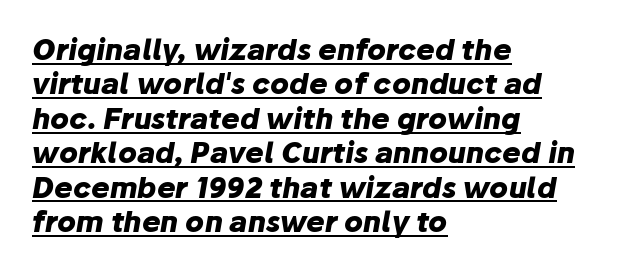
{"italic": "yes", "lean": "right", "slant_degrees": 10, "bold": "yes", "weight": "heavy", "width": "normal", "stroke_contrast": "low", "x_height": "medium", "monospaced": "no", "underline": "yes", "align": "left", "line_spacing_ratio": 1.23, "letter_spacing": "normal", "letter_spacing_em": 0.0, "glyph_px": 28}
